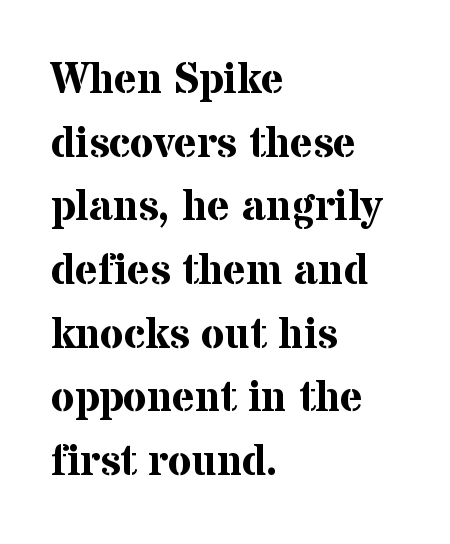
{"serif": "yes", "italic": "no", "bold": "yes", "weight": "bold", "width": "normal", "stroke_contrast": "medium", "x_height": "medium", "monospaced": "no", "underline": "no", "align": "left", "line_spacing": "normal", "line_spacing_ratio": 1.48, "letter_spacing": "normal", "letter_spacing_em": 0.0, "glyph_px": 43}
